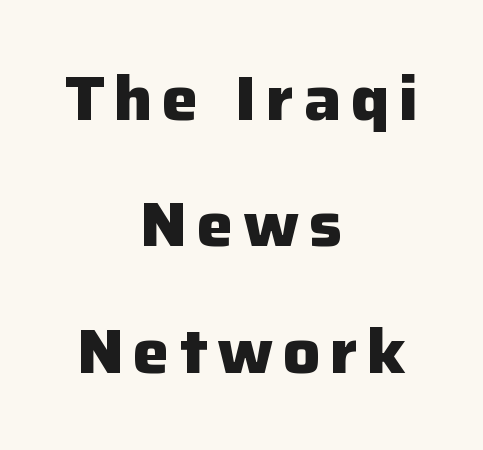
Letterform terminals end flat and unadorned throughout the passage. The rendering uses a bold face; every stroke is thick and dark. The zone under the glyphs is completely vacant. Each letter keeps its own natural width here, so spacing adapts to shape. Notice how the passage keeps no hard edge, just a central spine. Honestly, the rows look like they've been pulled way apart.
